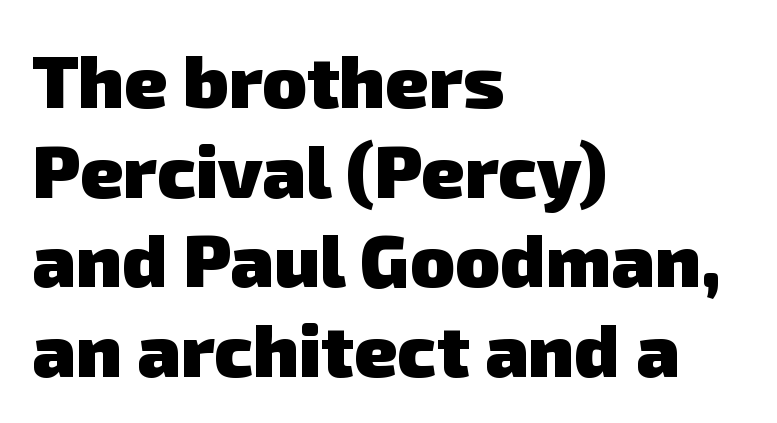
The image shows 74 px heavy sans-serif type; set left-aligned, line spacing 1.21x, normal letter spacing, not underlined; low stroke contrast and a medium x-height.
